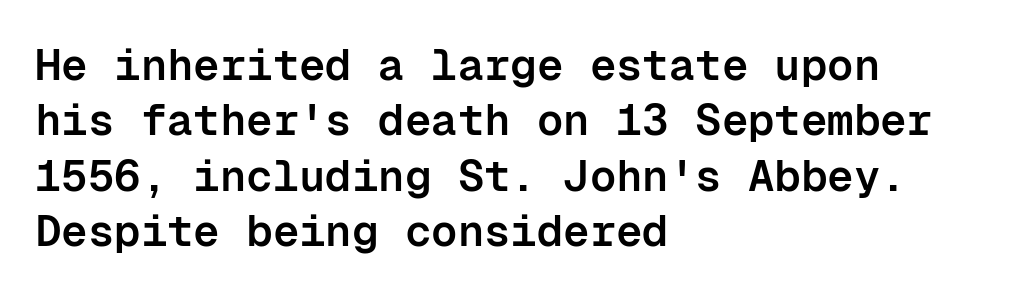
Q: Is the text bold? A: Semi-bold.
Q: Is the text italic (slanted)? A: No, it is upright.
Q: Is the typeface a serif or a sans-serif typeface? A: Sans-serif.
Q: Is the text underlined? A: No.
Q: How is the paragraph aligned? A: Left-aligned.
Q: Is the spacing between letters normal or unusually wide? A: Normal.
Q: Is the spacing between lines tight, normal or loose? A: Normal.
Q: Width (condensed, normal, or wide)? A: Normal.
Q: Stroke contrast? A: Low.
Q: x-height? A: Medium.
Q: Monospaced? A: Yes.
